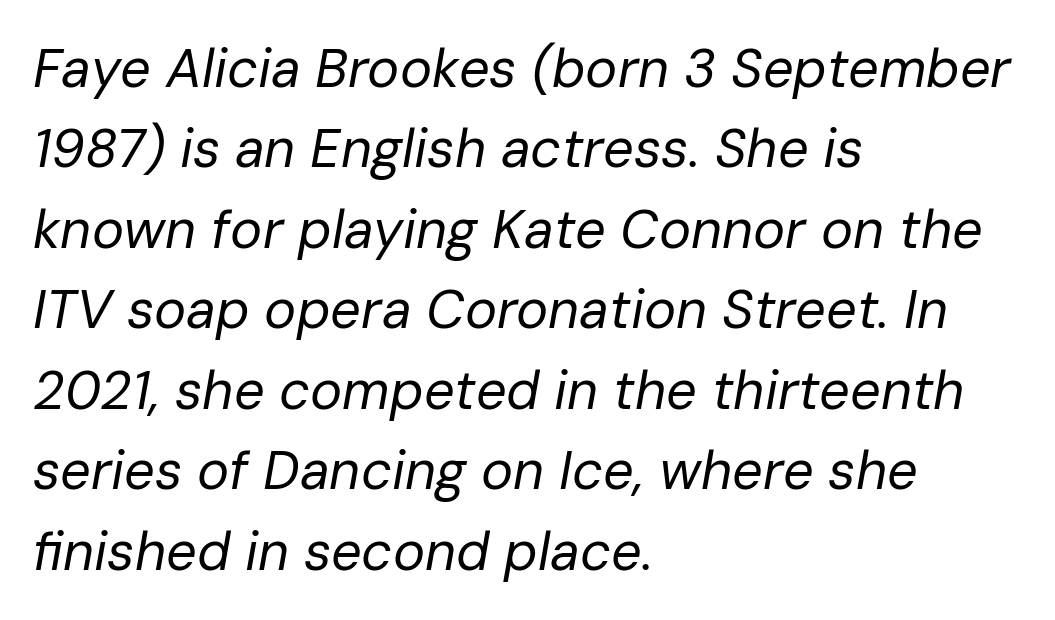
{"italic": "yes", "lean": "right", "slant_degrees": 10, "bold": "no", "weight": "regular", "width": "normal", "stroke_contrast": "low", "x_height": "medium", "monospaced": "no", "underline": "no", "align": "left", "line_spacing": "normal", "line_spacing_ratio": 1.49, "letter_spacing": "normal", "letter_spacing_em": 0.0, "glyph_px": 54}
